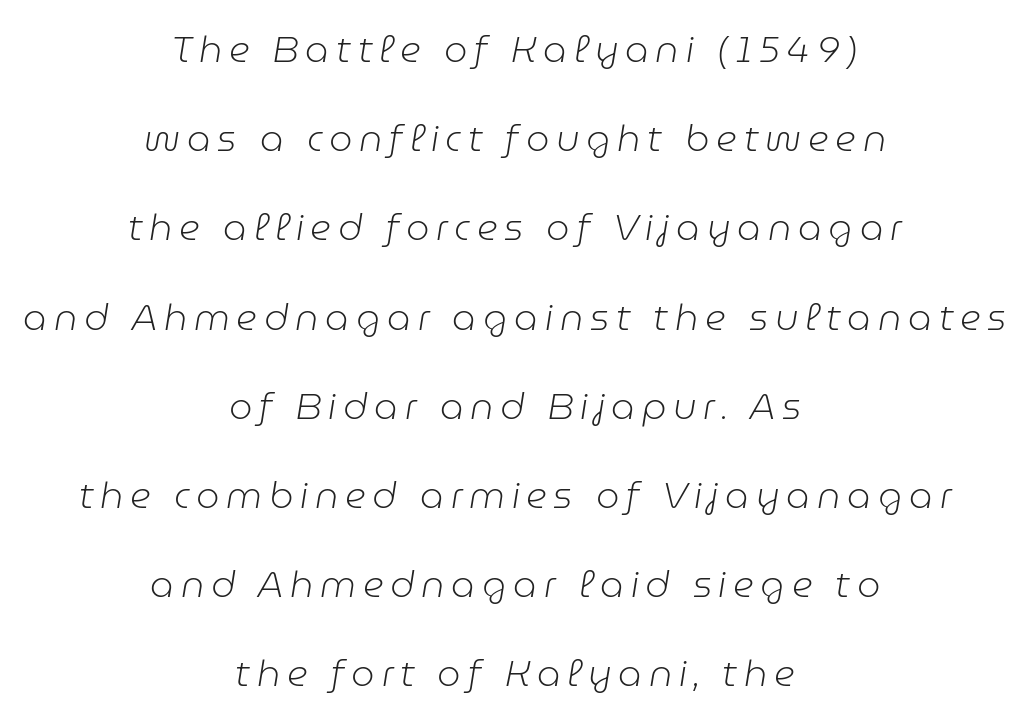
Ink coverage per letter is moderate at most. You could not count columns in this text — the font is proportionally spaced. Successive baselines arrive slowly, with a big drop between each. The passage is arranged like a title page — every line centered.
